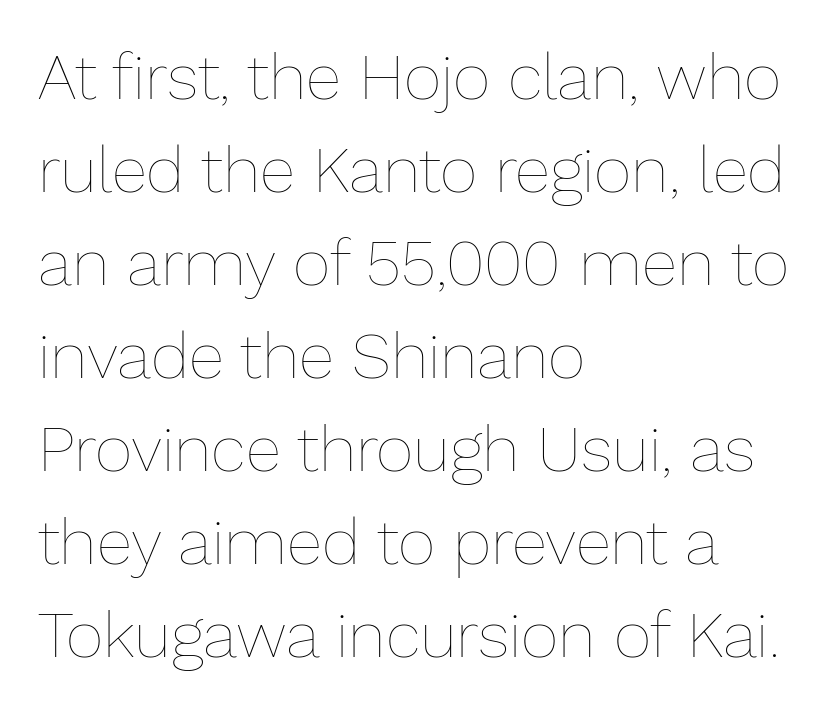
Q: Is the text bold? A: No.
Q: Is the text italic (slanted)? A: No, it is upright.
Q: Is the text underlined? A: No.
Q: How is the paragraph aligned? A: Left-aligned.
Q: Is the spacing between letters normal or unusually wide? A: Normal.
Q: Is the spacing between lines tight, normal or loose? A: Normal.
Q: Width (condensed, normal, or wide)? A: Normal.
Q: Stroke contrast? A: Low.
Q: x-height? A: Medium.
Q: Monospaced? A: No.
